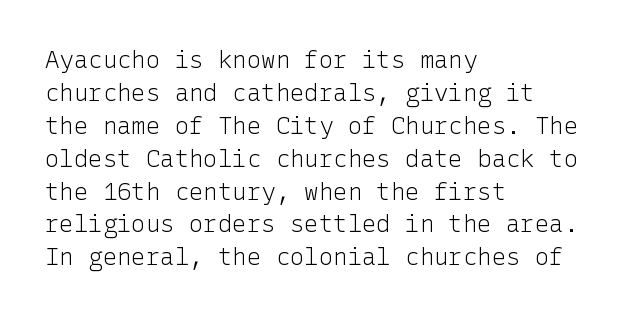
These lines stack with their left ends in a neat column. Letters rest on an invisible, unmarked baseline. The lines sit at an ordinary, default distance from one another. The type sits square on the baseline with zero lean. No letter is thick-stroked: the sample isn't bold. Default kerning and tracking; the words read as compact shapes.
